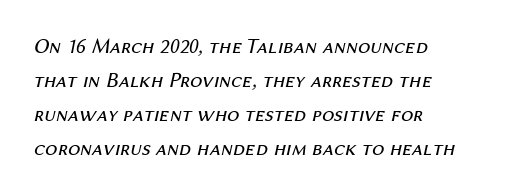
Tall strokes in this sample are angled rather than plumb. Typeset ragged right — the left edge is the straight one. Words appear dense and cohesive because spacing is normal. The font sits on the lighter half of the weight spectrum, regular included. The words here are not underlined.
